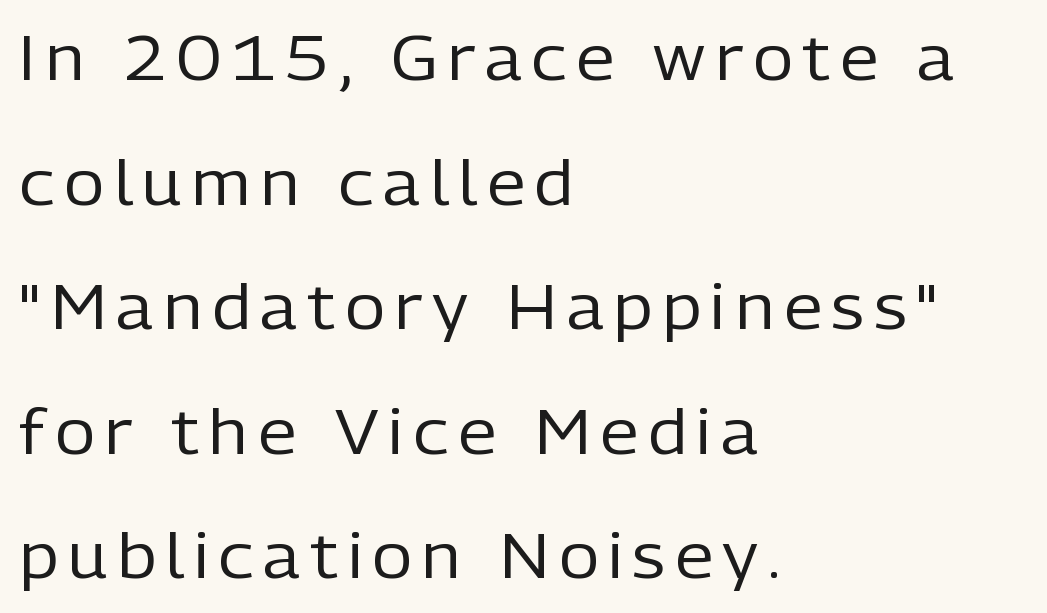
{"serif": "no", "italic": "no", "bold": "no", "weight": "regular", "width": "normal", "stroke_contrast": "low", "x_height": "medium", "monospaced": "no", "underline": "no", "align": "left", "line_spacing": "loose", "line_spacing_ratio": 2.01, "glyph_px": 62}
